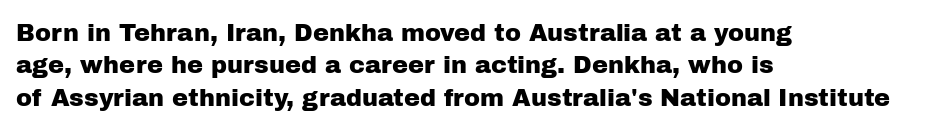
Glyph-to-glyph distance matches everyday printed text. Teacher's note: observe the even left margin — that is flush-left alignment. Type without underlining. This sample keeps an unexceptional amount of space between lines. This is roman type, the default non-slanted kind.
